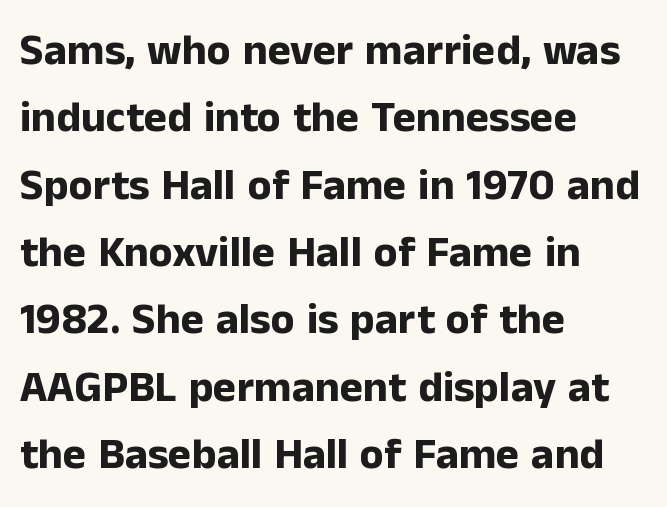
The image shows 44 px bold sans-serif type, upright; set left-aligned, normal line spacing (1.53x), normal letter spacing, not underlined; low stroke contrast and a medium x-height.
